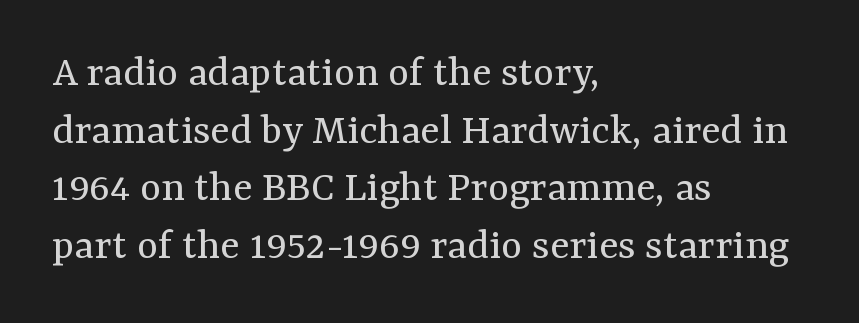
The image shows 45 px regular-weight serif type, upright; set left-aligned, normal line spacing (1.28x), normal letter spacing, not underlined; medium stroke contrast and a medium x-height.
